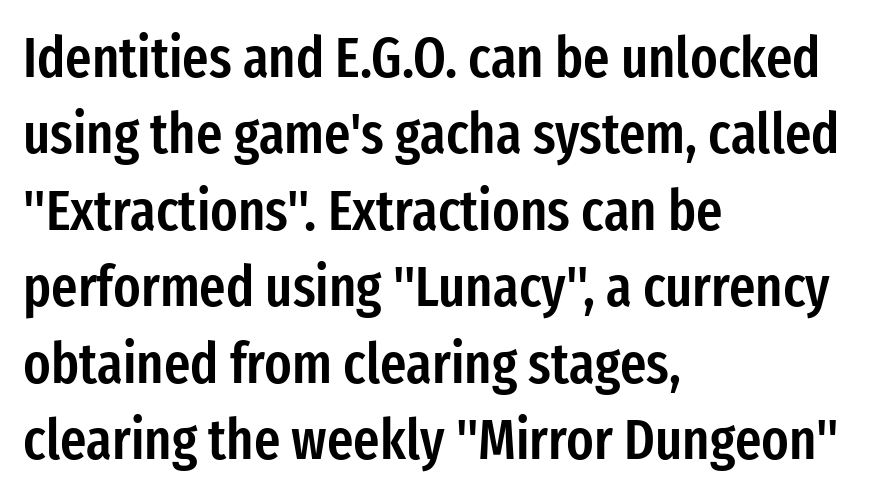
The image shows 57 px semibold, condensed sans-serif type, upright; set left-aligned, normal line spacing (1.34x), normal letter spacing, not underlined; low stroke contrast and a medium x-height.
